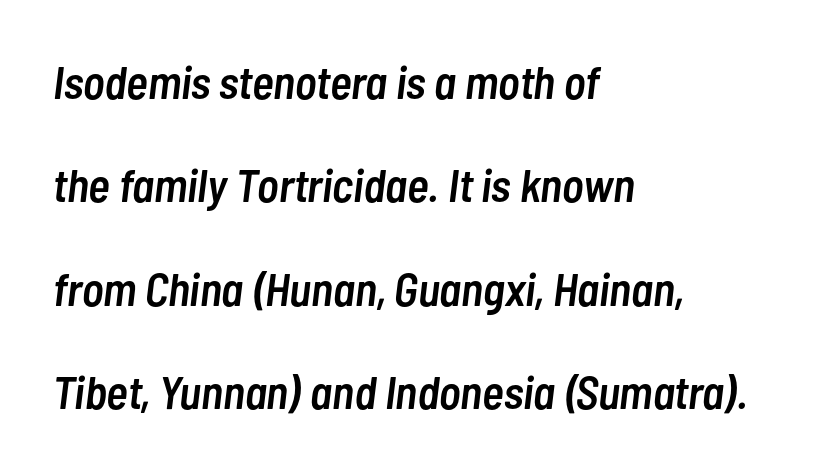
Q: Is the text bold? A: Semi-bold.
Q: Is the text italic (slanted)? A: Yes, it leans right by about 7 degrees.
Q: Is the text underlined? A: No.
Q: How is the paragraph aligned? A: Left-aligned.
Q: Is the spacing between letters normal or unusually wide? A: Normal.
Q: Is the spacing between lines tight, normal or loose? A: Loose.
Q: Width (condensed, normal, or wide)? A: Condensed.
Q: Stroke contrast? A: Low.
Q: x-height? A: Medium.
Q: Monospaced? A: No.
